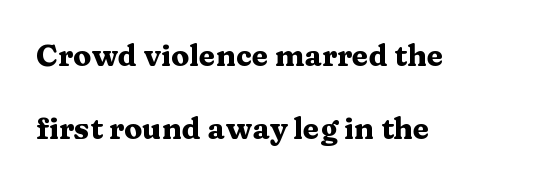
Q: Is the text bold? A: Yes.
Q: Is the text italic (slanted)? A: No, it is upright.
Q: Is the typeface a serif or a sans-serif typeface? A: Serif.
Q: Is the text underlined? A: No.
Q: How is the paragraph aligned? A: Left-aligned.
Q: Is the spacing between letters normal or unusually wide? A: Normal.
Q: Is the spacing between lines tight, normal or loose? A: Loose.
Q: Width (condensed, normal, or wide)? A: Wide.
Q: Stroke contrast? A: Medium.
Q: x-height? A: Medium.
Q: Monospaced? A: No.
